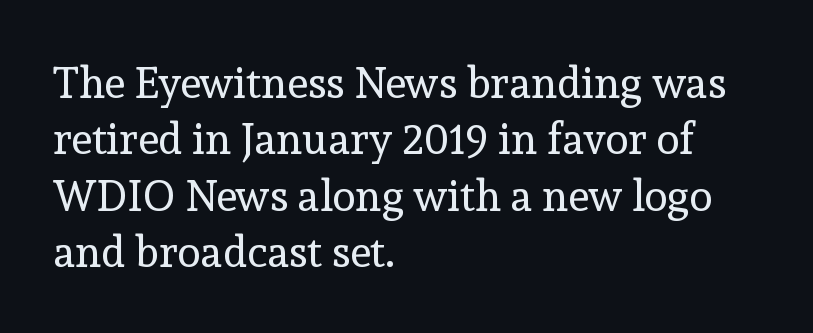
The image shows 43 px regular-weight serif type, upright; set left-aligned, normal line spacing (1.31x), normal letter spacing, not underlined; a medium x-height.
